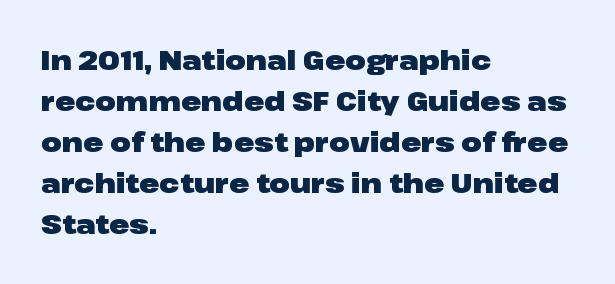
{"italic": "no", "bold": "yes", "underline": "no", "align": "left", "line_spacing": "normal", "line_spacing_ratio": 1.52, "letter_spacing": "normal", "letter_spacing_em": 0.0, "glyph_px": 27}
